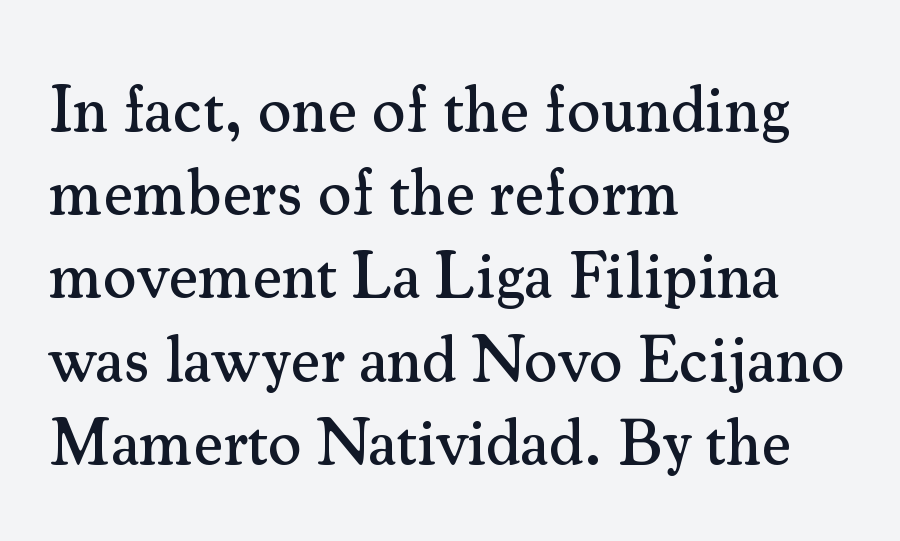
Ordinary non-slanted type is in use. The designer went with a serif here, giving each stem small feet. Nothing unusual about the tracking: characters are spaced as the font intends. Leftover space on each line is placed entirely after the last word.
